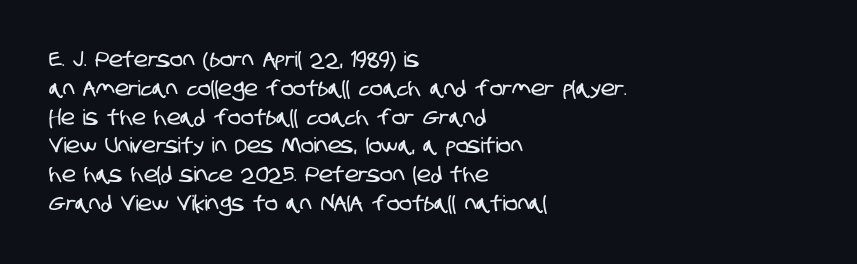
Q: Is the text underlined? A: No.
Q: How is the paragraph aligned? A: Left-aligned.
Q: Is the spacing between letters normal or unusually wide? A: Normal.
Q: Is the spacing between lines tight, normal or loose? A: Normal.
